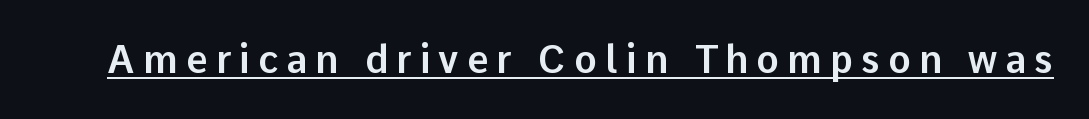
{"serif": "no", "italic": "no", "width": "normal", "stroke_contrast": "low", "x_height": "medium", "monospaced": "no", "underline": "yes", "letter_spacing": "wide", "letter_spacing_em": 0.21, "glyph_px": 38}
